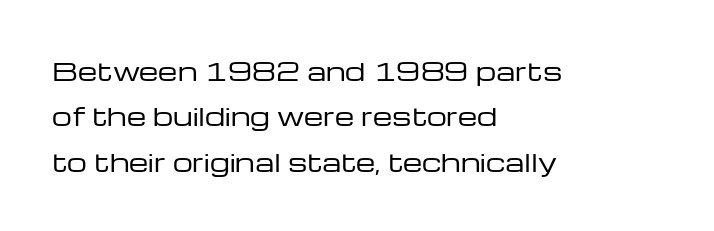
The image shows 25 px text type, upright; set left-aligned, line spacing 1.82x, normal letter spacing, not underlined.
